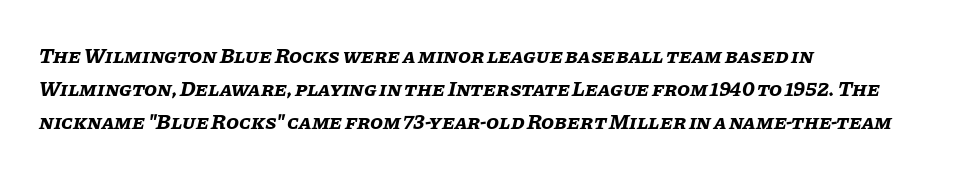
Plenty of ink on the page — the face is bold. The passage shown has conventional tracking throughout. These lines sit exactly where default settings would place them. This rendering features lettering with no underline. Line starts are locked; line ends wander.
